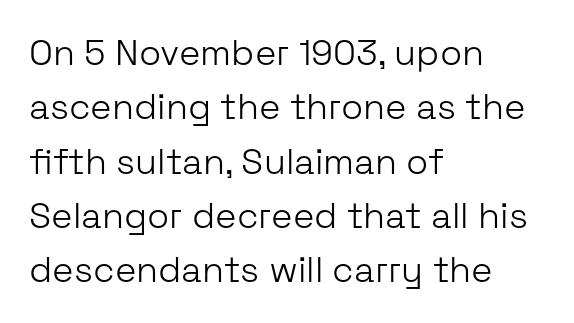
The image shows 36 px light sans-serif type, upright; set left-aligned, normal line spacing (1.51x), normal letter spacing, not underlined; low stroke contrast and a medium x-height.
